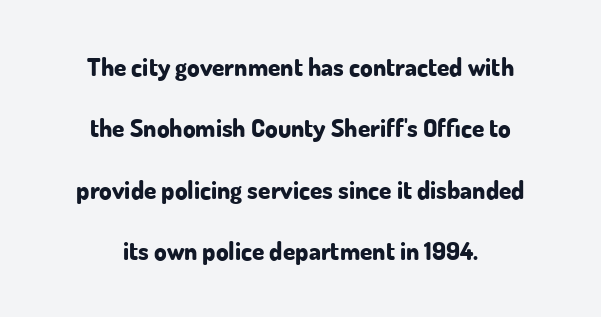
The image shows 25 px bold type, upright; set centered, loose line spacing (2.46x), normal letter spacing, not underlined.
